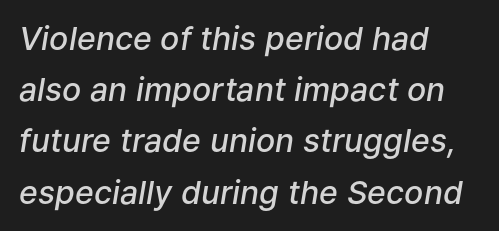
The image shows 32 px semibold type, italic (leaning right); set left-aligned, normal line spacing (1.6x), normal letter spacing, not underlined; low stroke contrast and a medium x-height.
